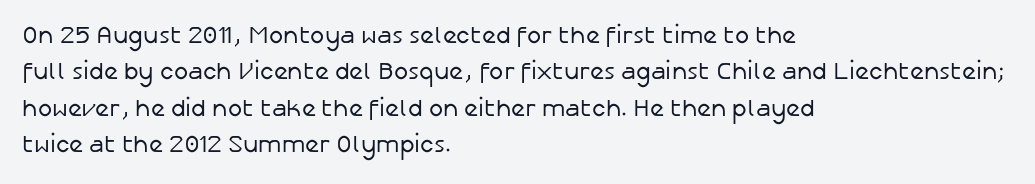
Q: Is the text bold? A: No.
Q: Is the text italic (slanted)? A: No, it is upright.
Q: Is the text underlined? A: No.
Q: How is the paragraph aligned? A: Left-aligned.
Q: Is the spacing between letters normal or unusually wide? A: Normal.
Q: Is the spacing between lines tight, normal or loose? A: Normal.
